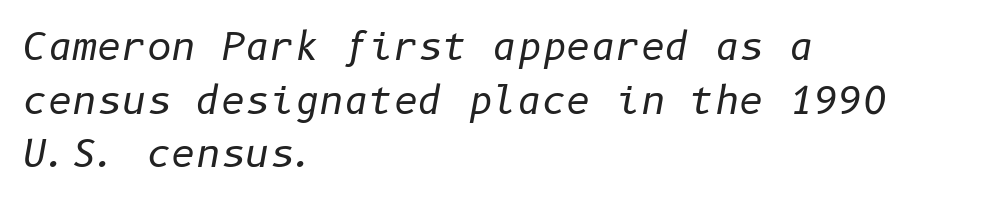
{"italic": "yes", "lean": "right", "slant_degrees": 10, "bold": "no", "weight": "regular", "width": "normal", "stroke_contrast": "low", "x_height": "medium", "underline": "no", "align": "left", "line_spacing": "normal", "line_spacing_ratio": 1.41, "letter_spacing": "normal", "letter_spacing_em": 0.0, "glyph_px": 38}
